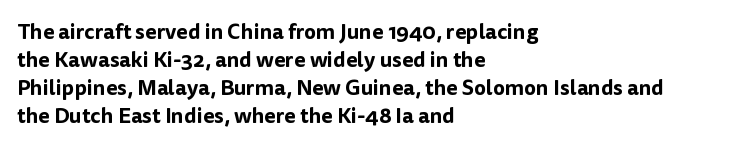
The image shows 21 px text type, upright; set left-aligned, normal line spacing (1.34x), normal letter spacing, not underlined.
